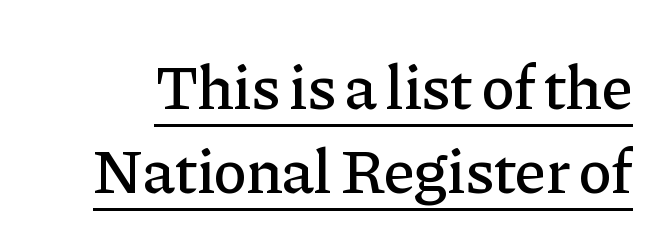
The image shows 63 px serif type, upright; set normal line spacing (1.33x), normal letter spacing, underlined; low stroke contrast and a medium x-height.
